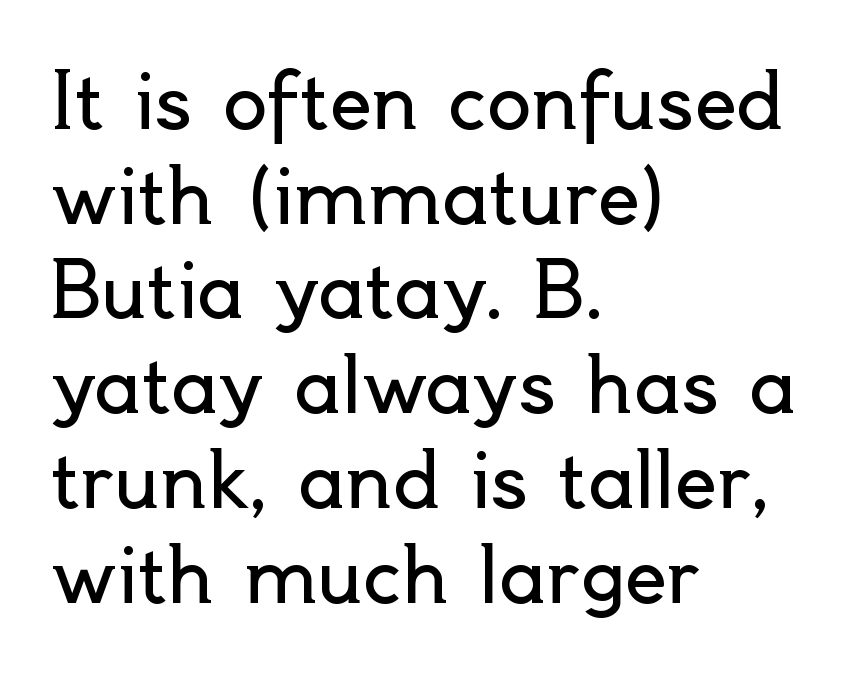
The image shows 74 px regular-weight sans-serif type, upright; set left-aligned, normal line spacing (1.28x), normal letter spacing, not underlined; a small x-height.
